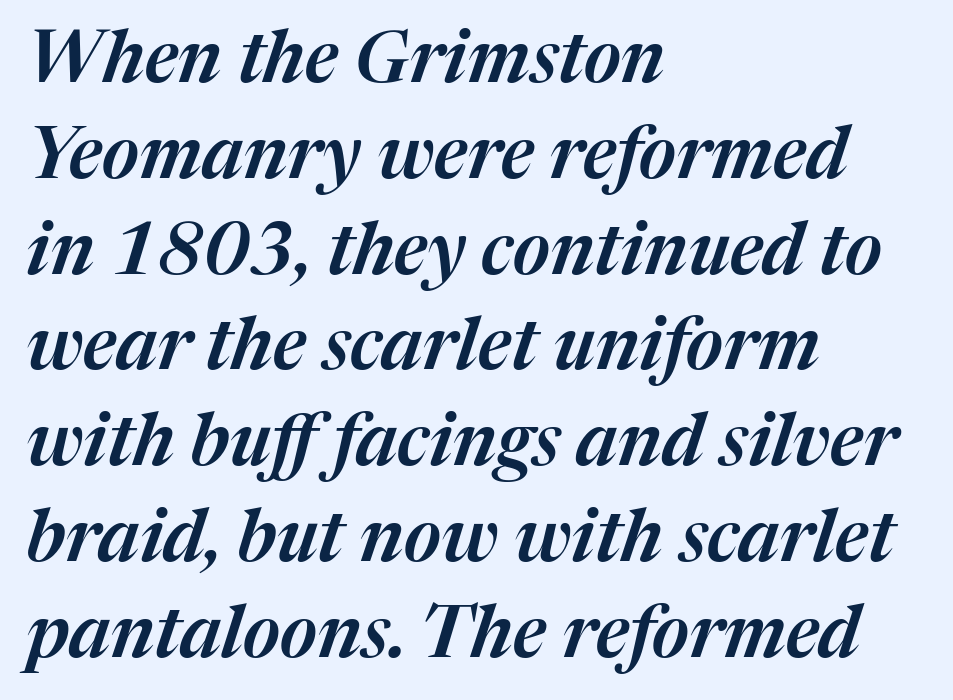
The compositor pushed each line to the left boundary. The string is rendered with underlining switched off. How would I describe the line gaps? Plain and ordinary. The rendering uses natural spacing where letterforms have individual widths. An italicized treatment has been applied to the whole sample. The gaps between neighbouring characters are ordinary and unremarkable.
